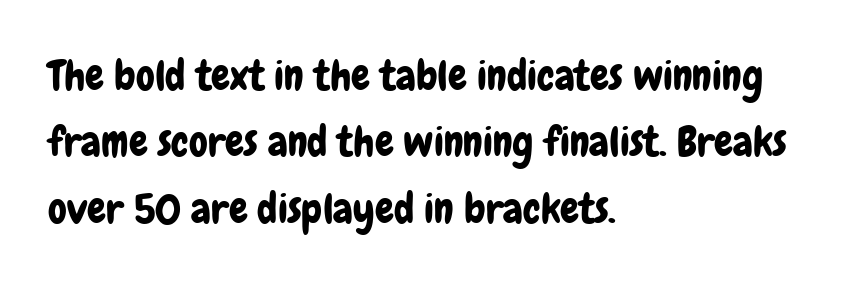
{"serif": "no", "italic": "no", "width": "condensed", "stroke_contrast": "low", "x_height": "medium", "monospaced": "no", "underline": "no", "align": "left", "line_spacing": "normal", "line_spacing_ratio": 1.58, "letter_spacing": "normal", "letter_spacing_em": 0.0, "glyph_px": 42}
